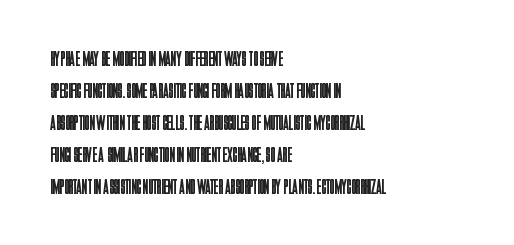
The image shows 21 px text type, upright; set left-aligned, normal line spacing (1.52x), normal letter spacing, not underlined.
